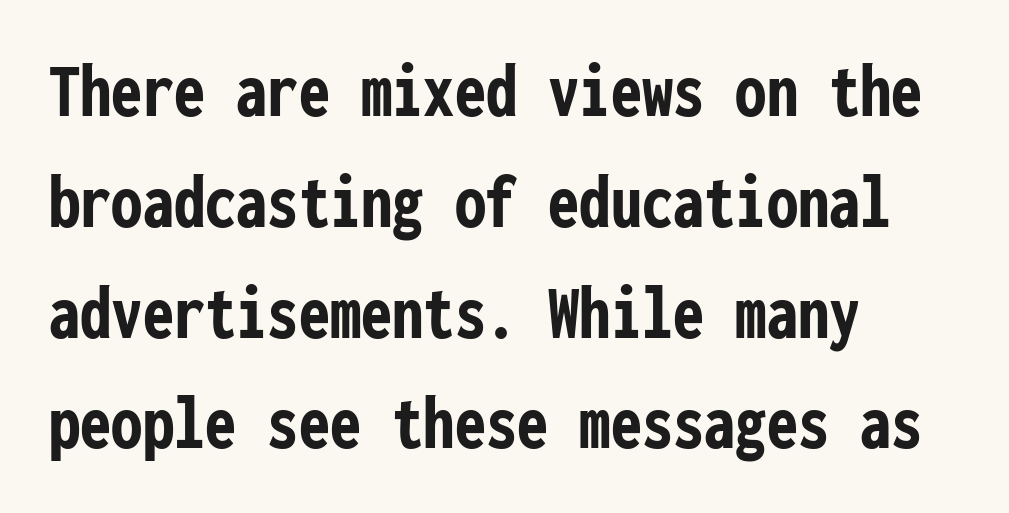
{"serif": "no", "italic": "no", "bold": "yes", "weight": "semibold", "width": "condensed", "stroke_contrast": "low", "x_height": "medium", "monospaced": "yes", "underline": "no", "align": "left", "line_spacing": "normal", "line_spacing_ratio": 1.42, "letter_spacing": "normal", "letter_spacing_em": 0.0, "glyph_px": 78}
